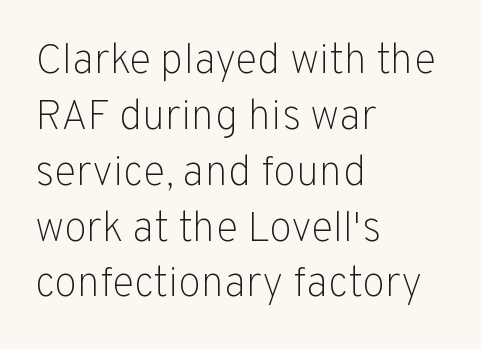
{"serif": "no", "italic": "no", "bold": "no", "weight": "light", "width": "normal", "stroke_contrast": "low", "x_height": "medium", "monospaced": "no", "underline": "no", "align": "left", "line_spacing": "normal", "line_spacing_ratio": 1.33, "letter_spacing": "normal", "letter_spacing_em": 0.0, "glyph_px": 42}
